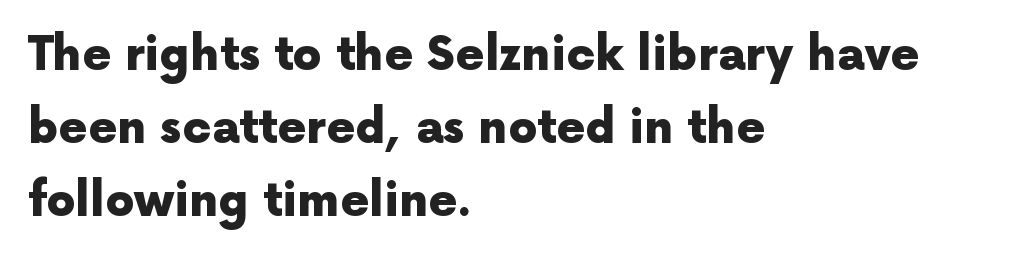
The image shows 46 px heavy sans-serif type, upright; set left-aligned, normal line spacing (1.59x), normal letter spacing, not underlined; a medium x-height.
